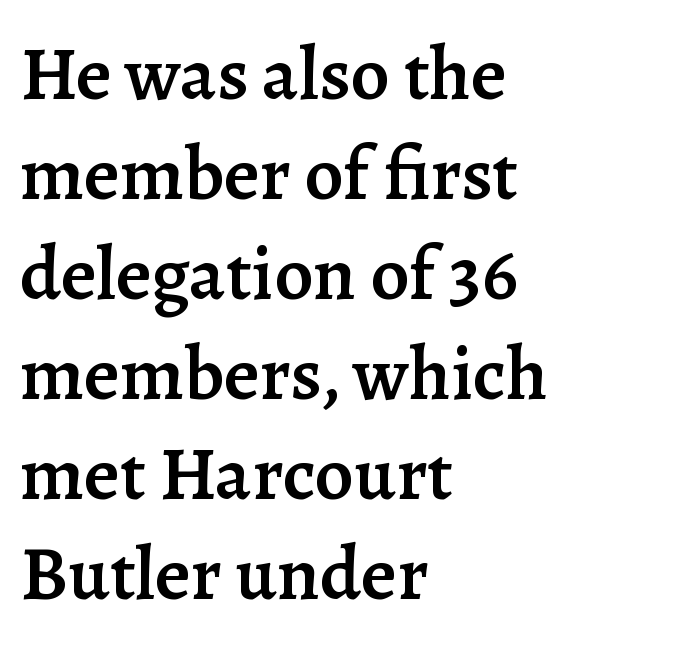
Q: Is the text bold? A: Semi-bold.
Q: Is the text italic (slanted)? A: No, it is upright.
Q: Is the typeface a serif or a sans-serif typeface? A: Serif.
Q: Is the text underlined? A: No.
Q: How is the paragraph aligned? A: Left-aligned.
Q: Is the spacing between letters normal or unusually wide? A: Normal.
Q: Is the spacing between lines tight, normal or loose? A: Normal.
Q: Width (condensed, normal, or wide)? A: Normal.
Q: Stroke contrast? A: Low.
Q: x-height? A: Medium.
Q: Monospaced? A: No.
